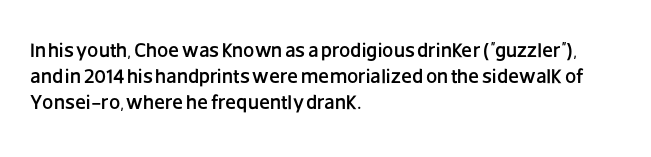
{"italic": "no", "underline": "no", "align": "left", "line_spacing": "normal", "line_spacing_ratio": 1.29, "letter_spacing": "normal", "letter_spacing_em": 0.0, "glyph_px": 20}
